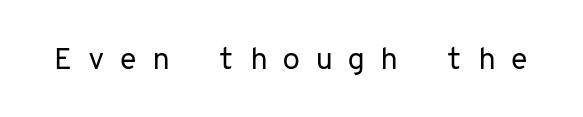
The strokes carry an ordinary text weight at most. Unlike italic type, these characters show no tilt at all. Type style note: lacks serifs. You could only call the tracking loose — the letters float apart. Letters rest on an invisible, unmarked baseline.
